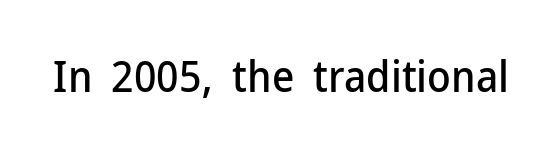
Q: Is the text italic (slanted)? A: No, it is upright.
Q: Is the typeface a serif or a sans-serif typeface? A: Sans-serif.
Q: Is the text underlined? A: No.
Q: Is the spacing between letters normal or unusually wide? A: Normal.
Q: Width (condensed, normal, or wide)? A: Normal.
Q: Stroke contrast? A: Low.
Q: x-height? A: Medium.
Q: Monospaced? A: No.
